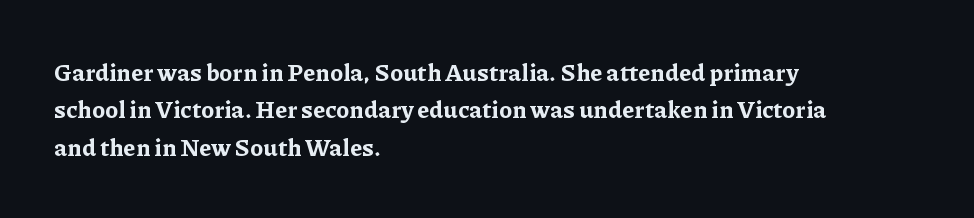
Q: Is the text bold? A: Yes.
Q: Is the text italic (slanted)? A: No, it is upright.
Q: Is the text underlined? A: No.
Q: How is the paragraph aligned? A: Left-aligned.
Q: Is the spacing between letters normal or unusually wide? A: Normal.
Q: Is the spacing between lines tight, normal or loose? A: Normal.
